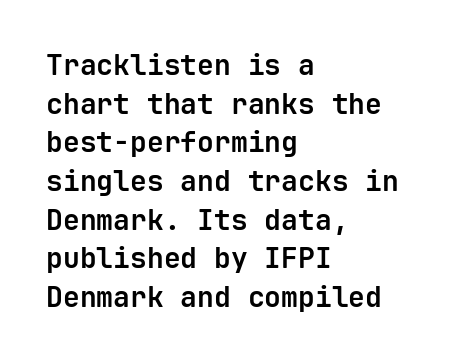
Q: Is the text bold? A: Yes.
Q: Is the text italic (slanted)? A: No, it is upright.
Q: Is the typeface a serif or a sans-serif typeface? A: Sans-serif.
Q: Is the text underlined? A: No.
Q: How is the paragraph aligned? A: Left-aligned.
Q: Is the spacing between letters normal or unusually wide? A: Normal.
Q: Is the spacing between lines tight, normal or loose? A: Normal.
Q: Width (condensed, normal, or wide)? A: Normal.
Q: Stroke contrast? A: Low.
Q: x-height? A: Medium.
Q: Monospaced? A: Yes.
